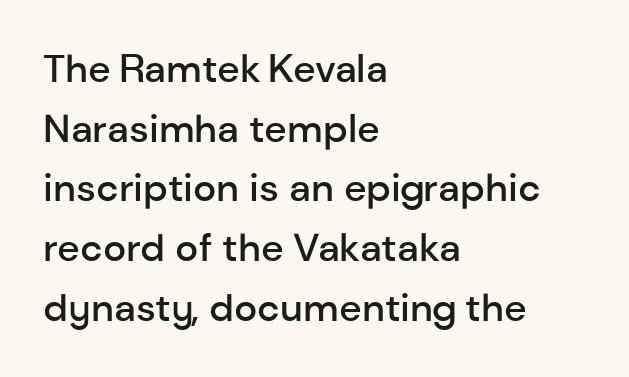
Bare-footed words on every line. Tracking value appears to be zero — textbook default spacing. Notice how descenders clear the ascenders below comfortably — that's standard leading. If you drew a ruler down the left edge, every line would touch it. A typesetter would call this proportional, since set widths differ per character. The letters stand upright; this is a roman face.
